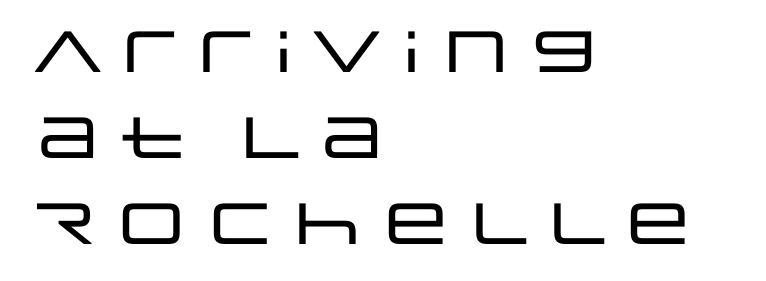
Spacing verdict: proportional, widths tailored to each character. Observe the absence of serifs on each vertical stroke in this sample. Do the letters lean? They stand straight. The horizontal fit of the characters is conventional and even. In CSS terms this would be text-align: left. Glance below the letters and you will spot only blank space.
